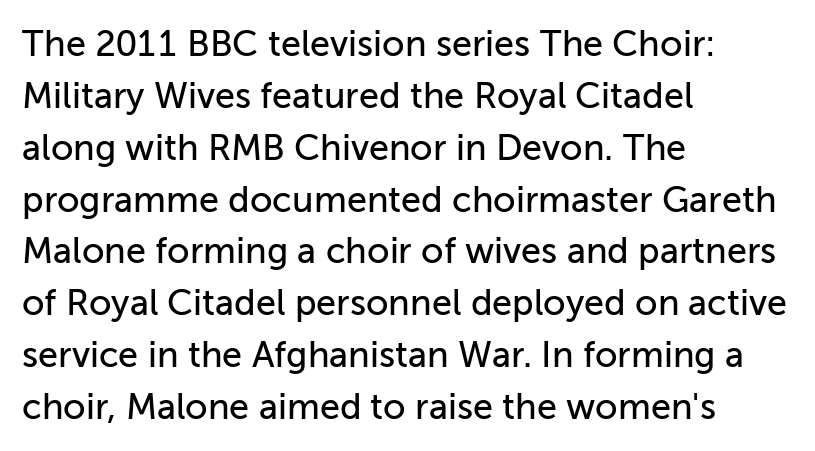
{"serif": "no", "italic": "no", "width": "normal", "stroke_contrast": "low", "x_height": "medium", "monospaced": "no", "underline": "no", "align": "left", "line_spacing": "normal", "line_spacing_ratio": 1.44, "letter_spacing": "normal", "letter_spacing_em": 0.0, "glyph_px": 36}
